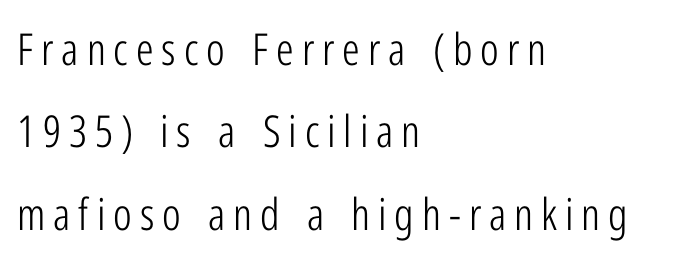
Q: Is the text bold? A: No.
Q: Is the text italic (slanted)? A: No, it is upright.
Q: Is the typeface a serif or a sans-serif typeface? A: Sans-serif.
Q: Is the text underlined? A: No.
Q: How is the paragraph aligned? A: Left-aligned.
Q: Width (condensed, normal, or wide)? A: Condensed.
Q: Stroke contrast? A: Low.
Q: x-height? A: Medium.
Q: Monospaced? A: No.
